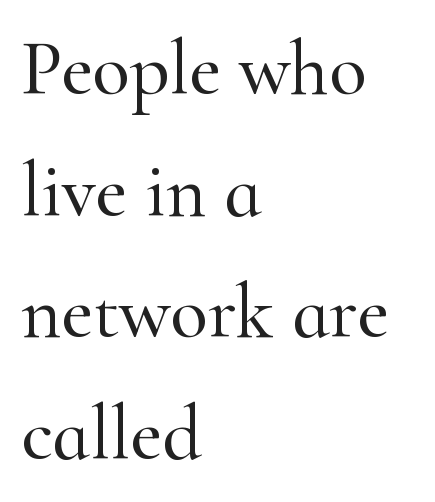
The image shows 77 px serif type, upright; set left-aligned, normal line spacing (1.58x), normal letter spacing, not underlined; high stroke contrast and a small x-height.
